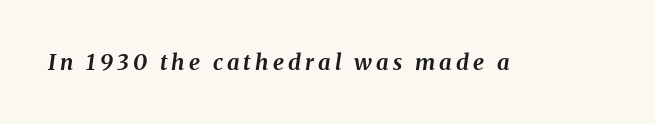
The image shows 22 px bold type, italic (leaning right); set not underlined.
